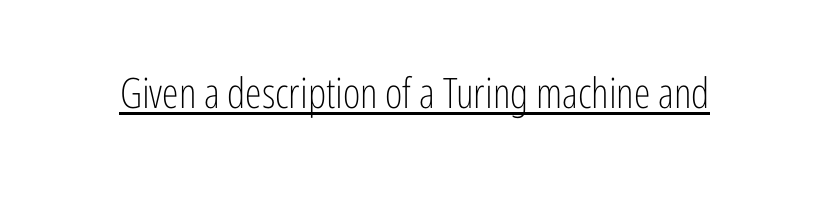
The image shows 42 px light, condensed sans-serif type, upright; set normal letter spacing, underlined; low stroke contrast and a medium x-height.
